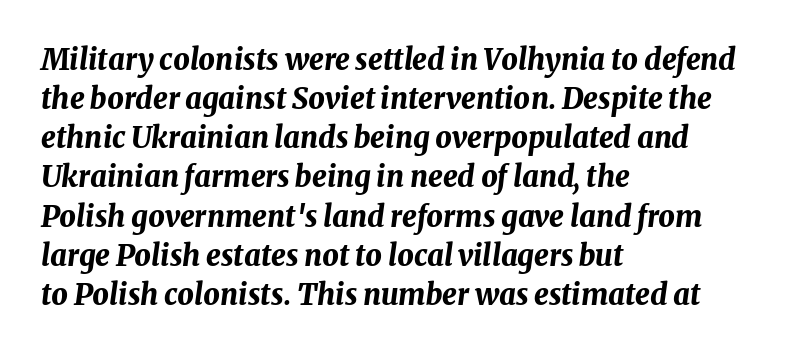
{"italic": "yes", "lean": "right", "slant_degrees": 8, "bold": "yes", "weight": "bold", "width": "normal", "stroke_contrast": "medium", "x_height": "medium", "monospaced": "no", "underline": "no", "align": "left", "line_spacing": "normal", "line_spacing_ratio": 1.35, "letter_spacing": "normal", "letter_spacing_em": 0.0, "glyph_px": 29}
